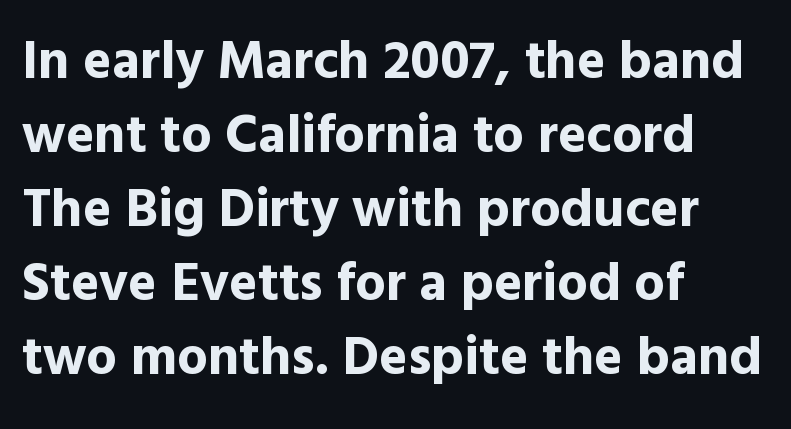
{"serif": "no", "italic": "no", "bold": "yes", "weight": "bold", "width": "normal", "x_height": "medium", "monospaced": "no", "underline": "no", "align": "left", "line_spacing": "normal", "line_spacing_ratio": 1.37, "letter_spacing": "normal", "letter_spacing_em": 0.0, "glyph_px": 54}
